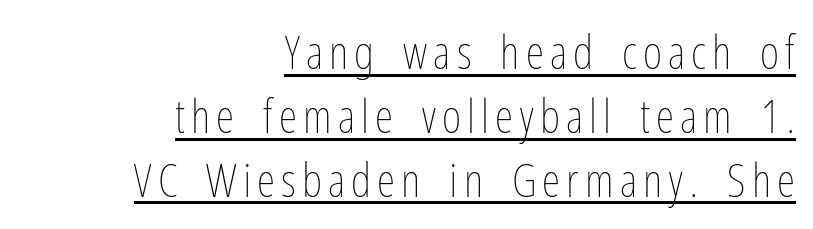
Caption: face not bold, strokes unweighted. The face used here is proportionally spaced, like ordinary book or web type. You can tell it's not italic because the verticals are truly vertical. This block has exactly the height ordinary leading produces. The glyphs are accompanied by a horizontal stroke just below them.
